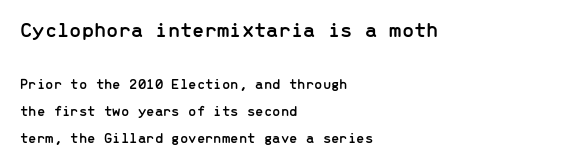
Q: Is the text italic (slanted)? A: No, it is upright.
Q: Is the text underlined? A: No.
Q: How is the paragraph aligned? A: Left-aligned.
Q: Is the spacing between letters normal or unusually wide? A: Normal.
Q: Which block of text is set in a larger size, the first (top) or the second (bottom)? A: The first (top) one.
